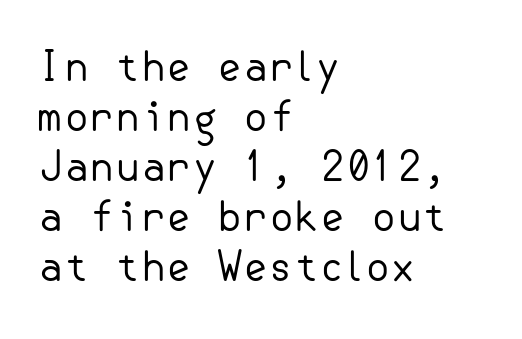
Q: Is the text bold? A: No.
Q: Is the text italic (slanted)? A: No, it is upright.
Q: Is the typeface a serif or a sans-serif typeface? A: Sans-serif.
Q: Is the text underlined? A: No.
Q: How is the paragraph aligned? A: Left-aligned.
Q: Is the spacing between letters normal or unusually wide? A: Normal.
Q: Width (condensed, normal, or wide)? A: Normal.
Q: Stroke contrast? A: Low.
Q: x-height? A: Small.
